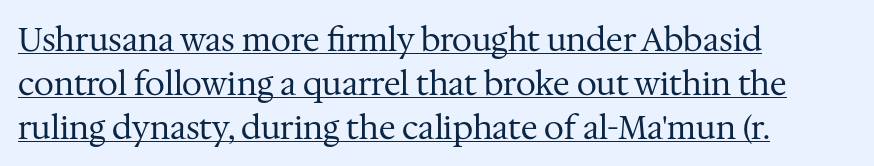
{"serif": "yes", "italic": "no", "bold": "no", "weight": "regular", "width": "normal", "stroke_contrast": "medium", "x_height": "medium", "monospaced": "no", "underline": "yes", "align": "left", "line_spacing": "normal", "line_spacing_ratio": 1.37, "letter_spacing": "normal", "letter_spacing_em": 0.0, "glyph_px": 32}
